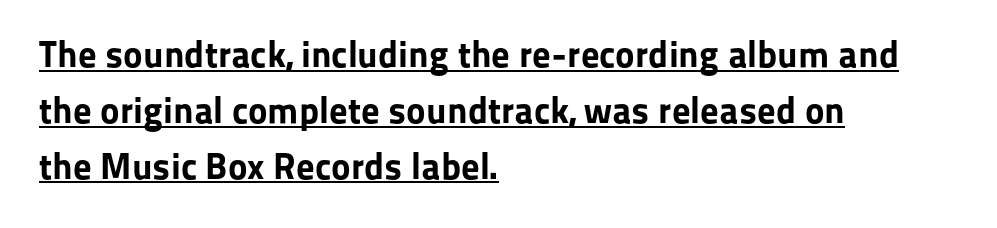
{"serif": "no", "italic": "no", "bold": "yes", "weight": "bold", "width": "normal", "stroke_contrast": "low", "x_height": "medium", "monospaced": "no", "underline": "yes", "align": "left", "line_spacing": "normal", "line_spacing_ratio": 1.51, "letter_spacing": "normal", "letter_spacing_em": 0.0, "glyph_px": 37}
